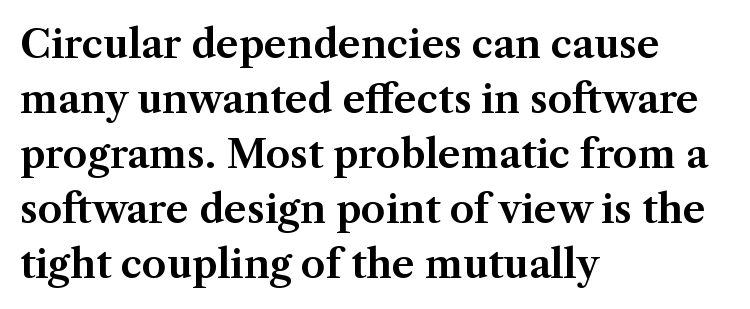
The lettering stays uniformly vertical, giving the passage a roman look. Inter-character spacing is left at the font's built-in metrics. Bare-footed words on every line. Each line starts at the same left margin while the right side varies.
